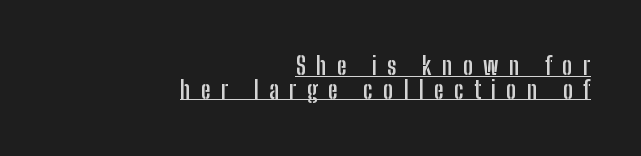
The image shows 24 px bold type, upright; set right-aligned, tight line spacing (0.98x), unusually wide letter spacing (+0.43 em), underlined.
